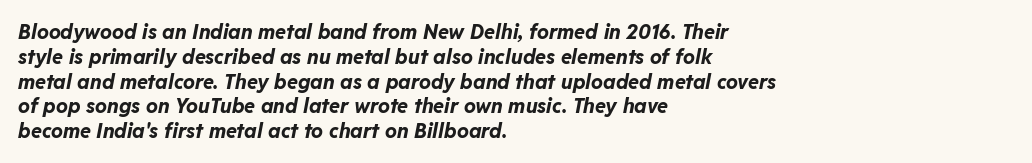
The line texture is even and compact thanks to regular tracking. Compared with an ordinary text face, these strokes are far heavier — a full bold. Rendered with sloped, italic letterforms. Short and long lines alike share a common starting point at left.
